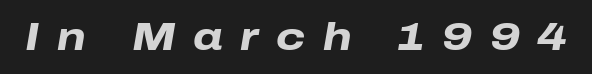
Rule under the text: the space is simply empty. The typesetting leans heavy: a genuine bold. When letters slant like this, we call the style italic. This sample has the flowing, uneven cadence of proportional lettering.
